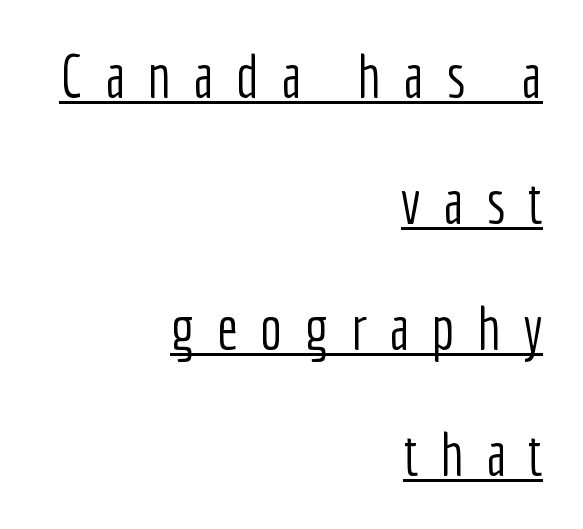
{"serif": "no", "italic": "no", "bold": "no", "weight": "light", "width": "condensed", "stroke_contrast": "low", "x_height": "medium", "monospaced": "no", "underline": "yes", "align": "right", "line_spacing": "loose", "line_spacing_ratio": 2.1, "letter_spacing": "wide", "letter_spacing_em": 0.37, "glyph_px": 60}
